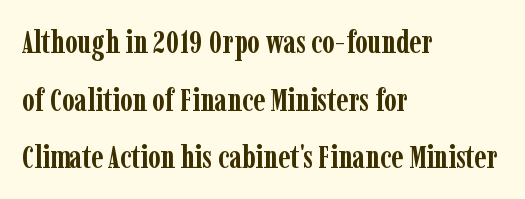
Q: Is the text bold? A: Yes.
Q: Is the text italic (slanted)? A: No, it is upright.
Q: Is the typeface a serif or a sans-serif typeface? A: Serif.
Q: Is the text underlined? A: No.
Q: How is the paragraph aligned? A: Left-aligned.
Q: Is the spacing between letters normal or unusually wide? A: Normal.
Q: Width (condensed, normal, or wide)? A: Condensed.
Q: Stroke contrast? A: Low.
Q: x-height? A: Medium.
Q: Monospaced? A: No.
